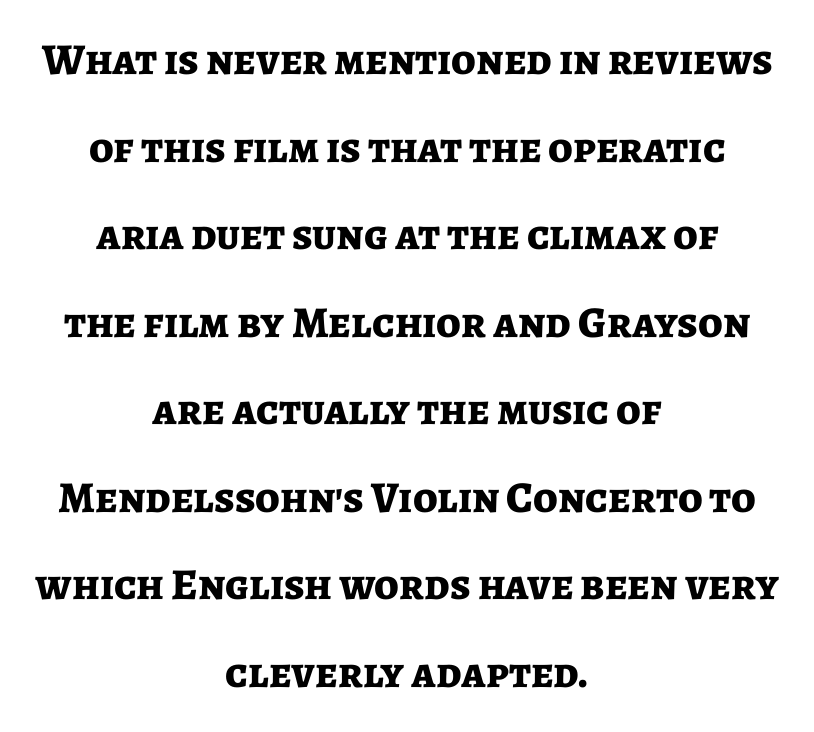
{"serif": "no", "italic": "no", "bold": "yes", "weight": "bold", "width": "normal", "stroke_contrast": "low", "x_height": "medium", "monospaced": "no", "underline": "no", "align": "center", "line_spacing": "loose", "line_spacing_ratio": 1.99, "letter_spacing": "normal", "letter_spacing_em": 0.0, "glyph_px": 44}
